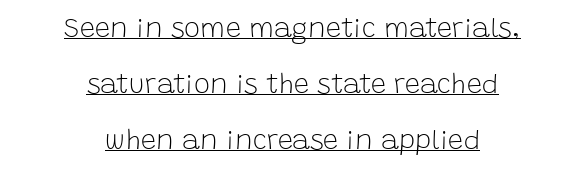
The image shows 27 px text type, upright; set centered, loose line spacing (2.07x), normal letter spacing, underlined.
